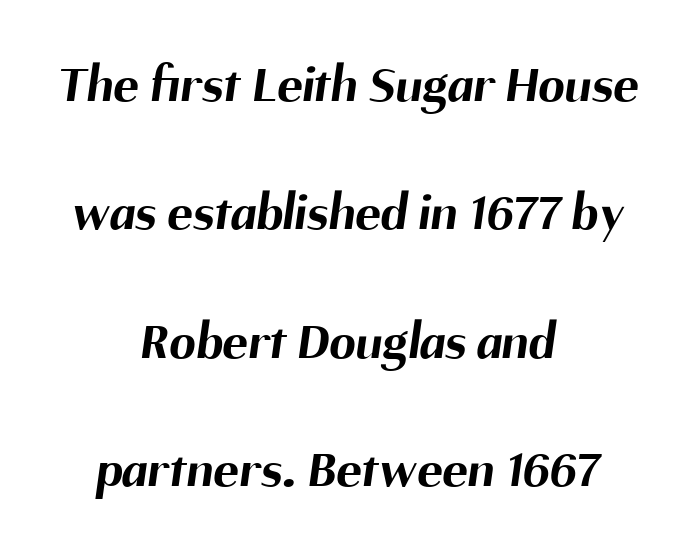
Every letter is thick-stroked: bold, no question. Is this a fixed-width face? No — the glyphs have proportional, varying widths. Beneath every word, the page is bare. The leading is generous, giving the passage an open texture. This sample is center-justified, so both line endings float freely.
